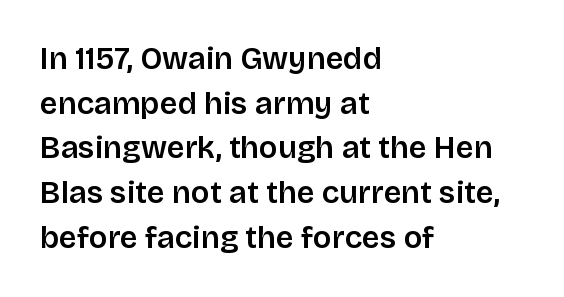
{"serif": "no", "italic": "no", "width": "normal", "stroke_contrast": "low", "x_height": "large", "monospaced": "no", "underline": "no", "align": "left", "line_spacing": "normal", "line_spacing_ratio": 1.44, "letter_spacing": "normal", "letter_spacing_em": 0.0, "glyph_px": 31}
